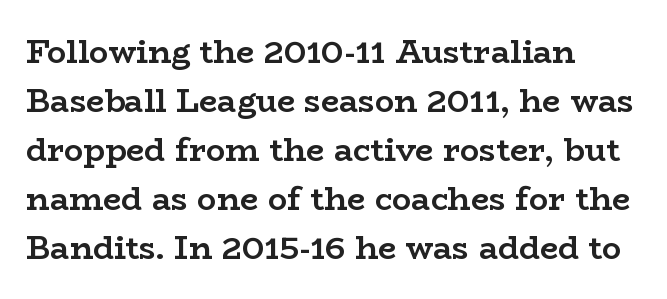
One-word summary of the alignment: left. If you drew a line through each stem, it would be perfectly vertical. Think of a printed novel: that variable character pitch is what you see here. Unlike a clean sans, this face finishes its strokes with serifs.
